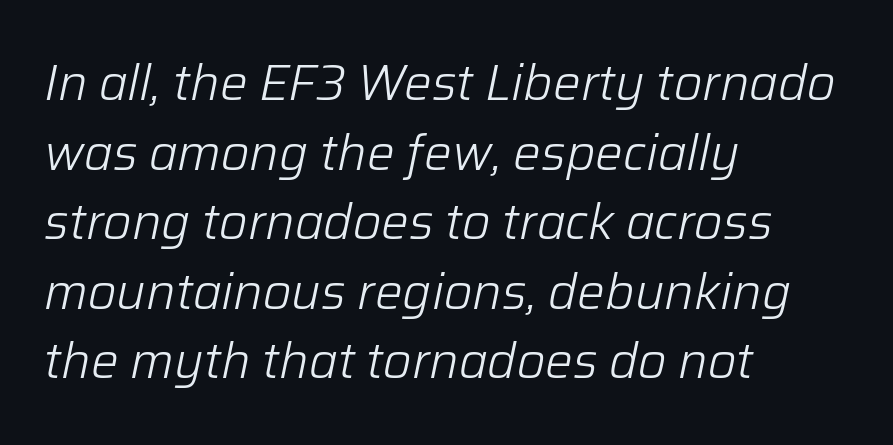
Q: Is the text bold? A: No.
Q: Is the text italic (slanted)? A: Yes, it leans right by about 12 degrees.
Q: Is the text underlined? A: No.
Q: How is the paragraph aligned? A: Left-aligned.
Q: Is the spacing between letters normal or unusually wide? A: Normal.
Q: Is the spacing between lines tight, normal or loose? A: Normal.
Q: Width (condensed, normal, or wide)? A: Normal.
Q: Stroke contrast? A: Low.
Q: x-height? A: Medium.
Q: Monospaced? A: No.
